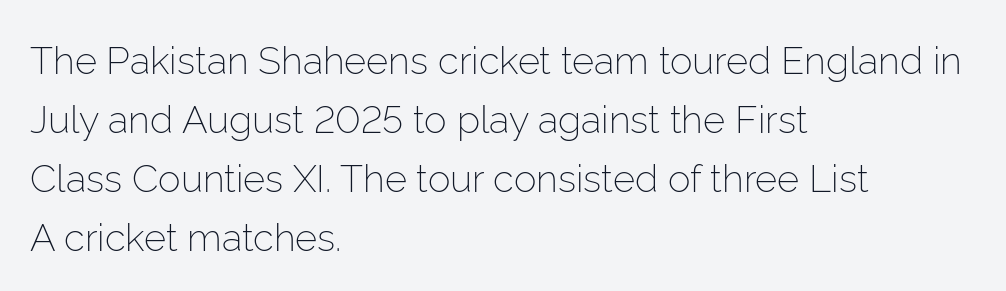
The image shows 38 px light sans-serif type, upright; set left-aligned, normal line spacing (1.55x), normal letter spacing, not underlined; low stroke contrast and a medium x-height.
